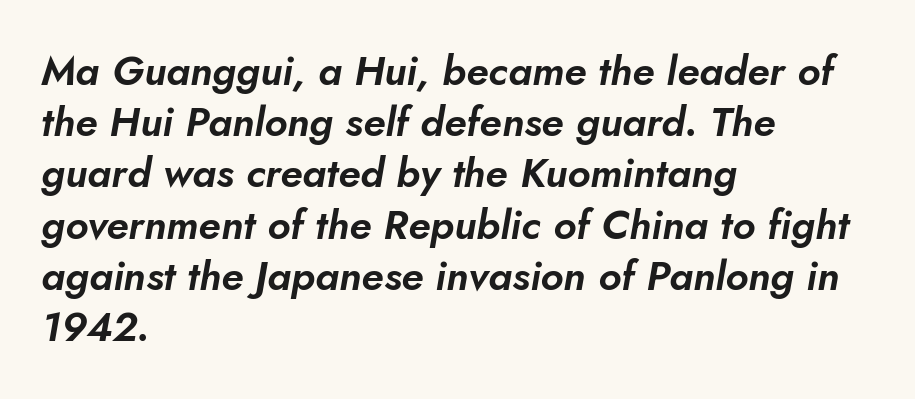
Q: Is the text italic (slanted)? A: Yes, it leans right by about 5 degrees.
Q: Is the text underlined? A: No.
Q: How is the paragraph aligned? A: Left-aligned.
Q: Is the spacing between letters normal or unusually wide? A: Normal.
Q: Is the spacing between lines tight, normal or loose? A: Normal.
Q: Width (condensed, normal, or wide)? A: Normal.
Q: Stroke contrast? A: Low.
Q: x-height? A: Small.
Q: Monospaced? A: No.
